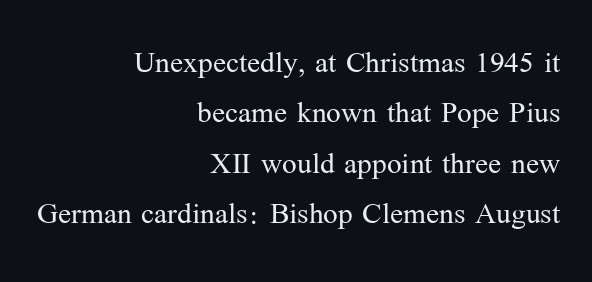
{"serif": "yes", "italic": "no", "bold": "no", "weight": "light", "width": "normal", "stroke_contrast": "medium", "x_height": "medium", "monospaced": "no", "underline": "no", "align": "right", "line_spacing": "normal", "line_spacing_ratio": 1.29, "letter_spacing": "normal", "letter_spacing_em": 0.0, "glyph_px": 39}
